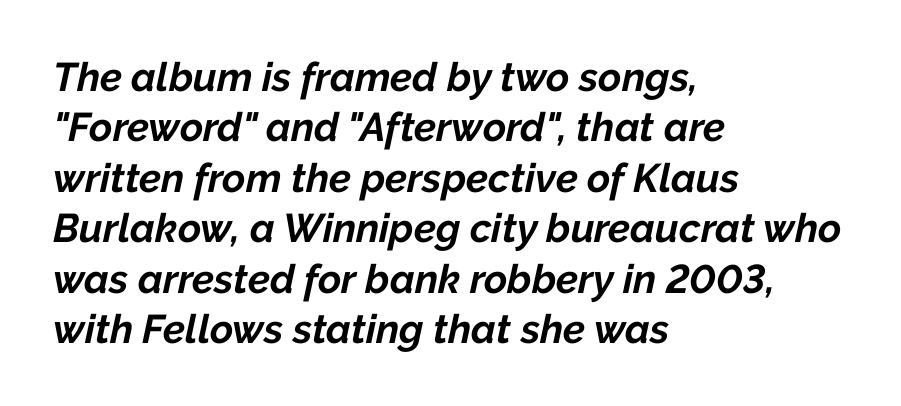
Q: Is the text bold? A: Yes.
Q: Is the text italic (slanted)? A: Yes, it leans right by about 12 degrees.
Q: Is the text underlined? A: No.
Q: How is the paragraph aligned? A: Left-aligned.
Q: Is the spacing between letters normal or unusually wide? A: Normal.
Q: Is the spacing between lines tight, normal or loose? A: Normal.
Q: Width (condensed, normal, or wide)? A: Normal.
Q: Stroke contrast? A: Low.
Q: x-height? A: Medium.
Q: Monospaced? A: No.
